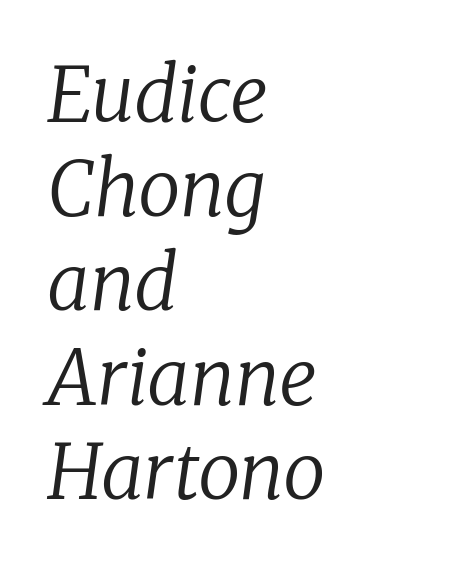
The image shows 76 px regular-weight serif type, italic (leaning right); set left-aligned, line spacing 1.24x, normal letter spacing, not underlined; low stroke contrast and a medium x-height.
